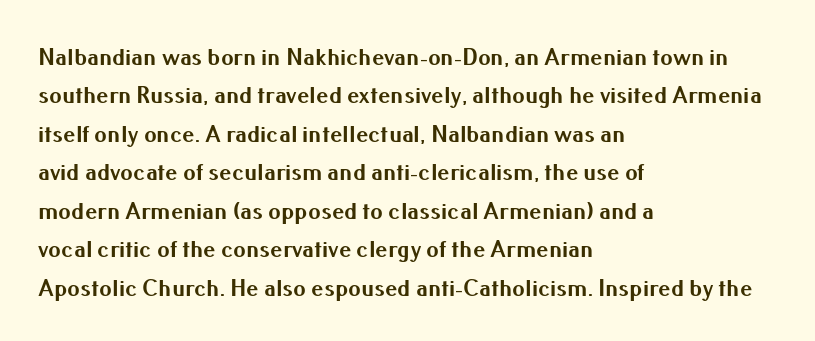
Q: Is the text bold? A: Yes.
Q: Is the text italic (slanted)? A: No, it is upright.
Q: Is the text underlined? A: No.
Q: How is the paragraph aligned? A: Left-aligned.
Q: Is the spacing between letters normal or unusually wide? A: Normal.
Q: Is the spacing between lines tight, normal or loose? A: Normal.
